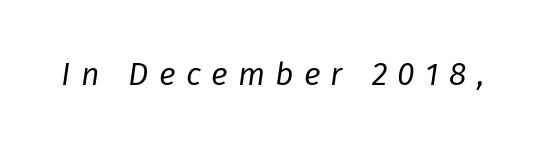
The image shows 32 px regular-weight type, italic (leaning right); set unusually wide letter spacing (+0.32 em), not underlined; low stroke contrast and a medium x-height.
